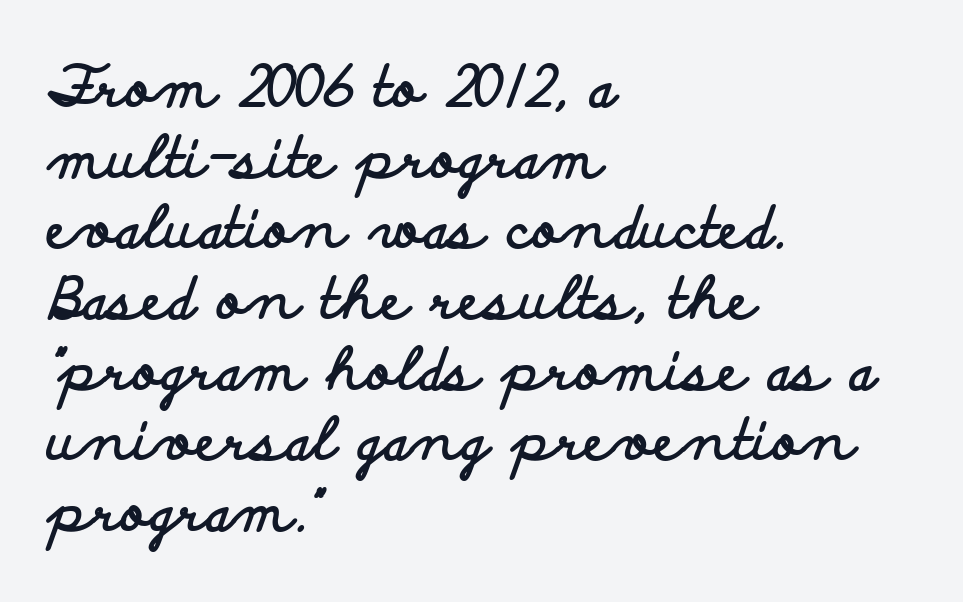
The image shows 57 px bold, wide sans-serif type; set left-aligned, line spacing 1.24x, normal letter spacing, not underlined; low stroke contrast and a small x-height.
